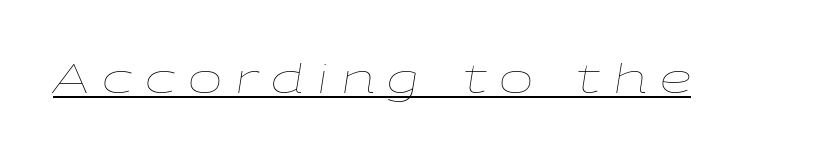
The passage shown is typed in a proportional face where columns would drift. Style check: oblique. Stroke mass is kept to a normal reading level or below. The typesetter has applied underlining to the passage shown. Glyph-to-glyph distance is far greater than everyday printed text.
